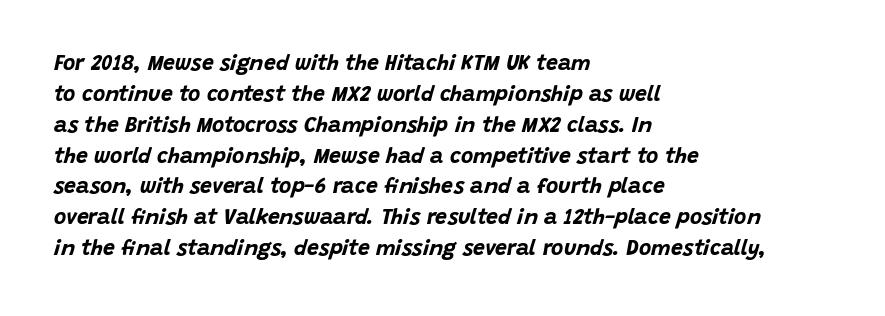
{"italic": "yes", "lean": "right", "slant_degrees": 15, "bold": "yes", "underline": "no", "align": "left", "line_spacing": "normal", "line_spacing_ratio": 1.47, "letter_spacing": "normal", "letter_spacing_em": 0.0, "glyph_px": 21}
